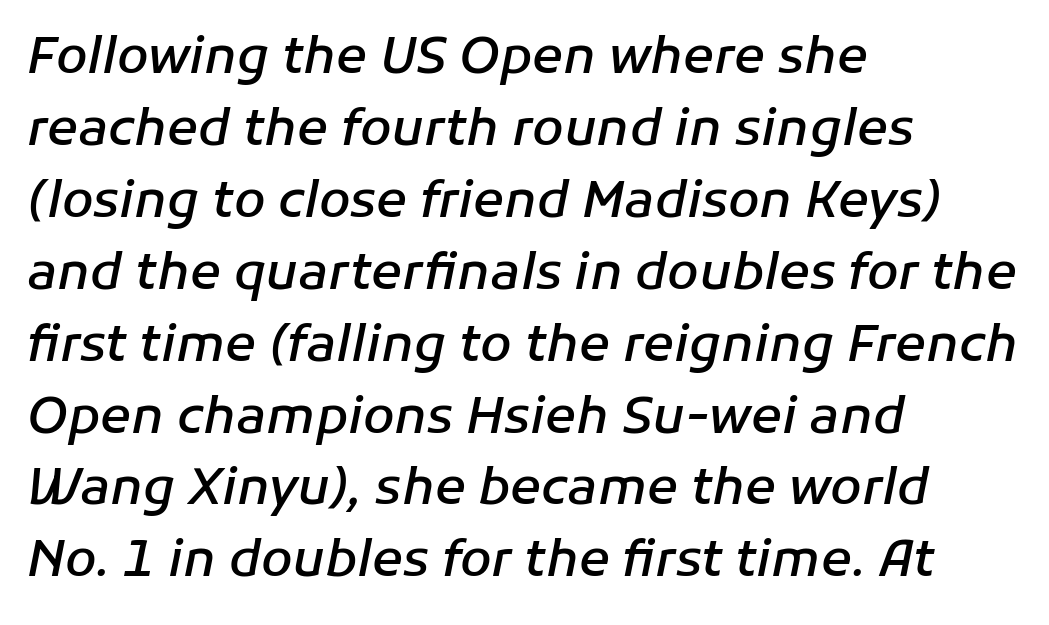
{"italic": "yes", "lean": "right", "slant_degrees": 11, "bold": "semi", "weight": "semibold", "width": "normal", "stroke_contrast": "low", "x_height": "medium", "monospaced": "no", "underline": "no", "align": "left", "line_spacing": "normal", "line_spacing_ratio": 1.41, "letter_spacing": "normal", "letter_spacing_em": 0.0, "glyph_px": 51}
